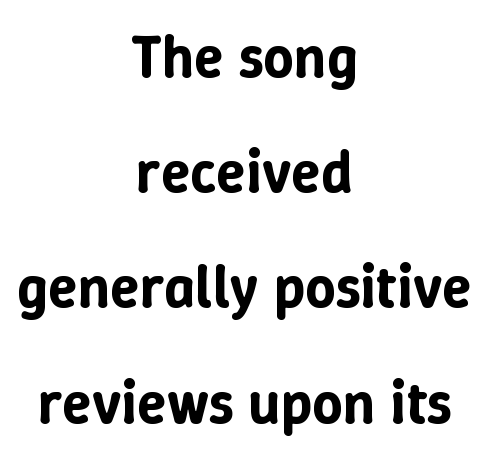
Q: Is the text italic (slanted)? A: No, it is upright.
Q: Is the text underlined? A: No.
Q: How is the paragraph aligned? A: Centered.
Q: Is the spacing between letters normal or unusually wide? A: Normal.
Q: Is the spacing between lines tight, normal or loose? A: Loose.
Q: Width (condensed, normal, or wide)? A: Normal.
Q: Stroke contrast? A: Low.
Q: x-height? A: Medium.
Q: Monospaced? A: No.
